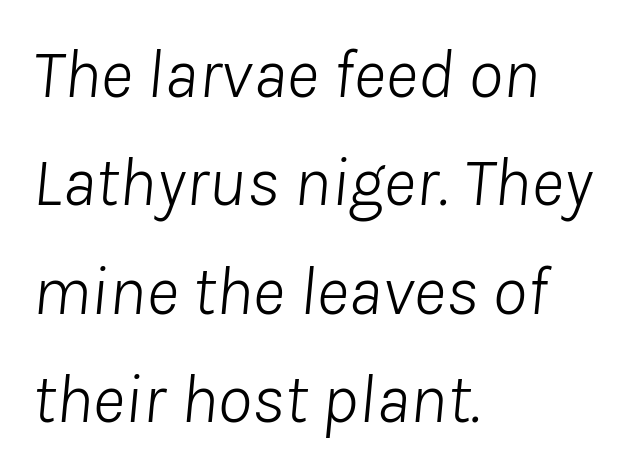
Beneath every word, the page is bare. Weight class: somewhere from thin through regular. Whoever set this chose a conventional vertical rhythm. These lines are set flush left with a ragged right edge. Glyph-to-glyph distance matches everyday printed text. Do the characters align in a grid? No, the font is proportional.
